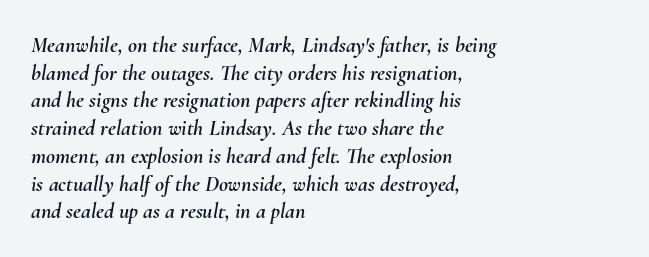
{"italic": "yes", "lean": "right", "slant_degrees": 10, "underline": "no", "align": "left", "line_spacing": "normal", "line_spacing_ratio": 1.26, "letter_spacing": "normal", "letter_spacing_em": 0.0, "glyph_px": 22}
